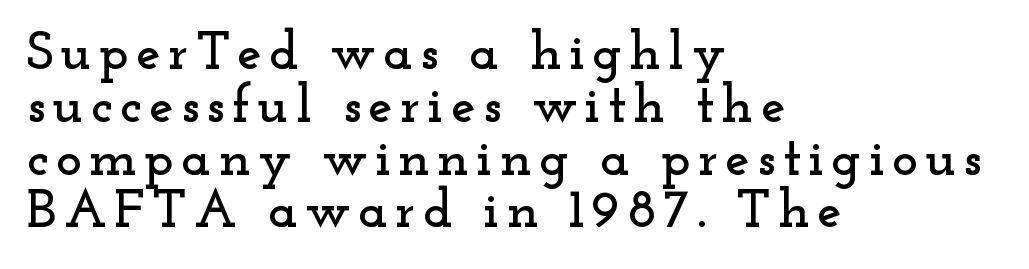
Q: Is the text italic (slanted)? A: No, it is upright.
Q: Is the typeface a serif or a sans-serif typeface? A: Serif.
Q: Is the text underlined? A: No.
Q: How is the paragraph aligned? A: Left-aligned.
Q: Is the spacing between lines tight, normal or loose? A: Tight.
Q: Width (condensed, normal, or wide)? A: Wide.
Q: Stroke contrast? A: Low.
Q: x-height? A: Small.
Q: Monospaced? A: No.
